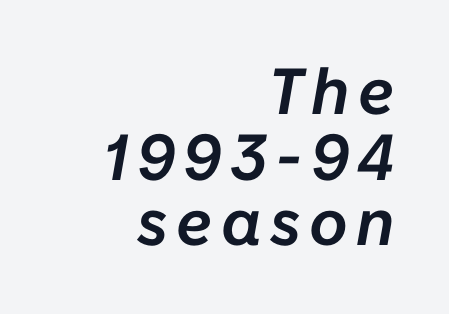
Layout note: lines flush right. Observe the lean: these are italic letterforms. Each letter keeps its own natural width here, so spacing adapts to shape. Very little white space separates one row of letters from the next. Just letters on the line, the space beneath them empty.
